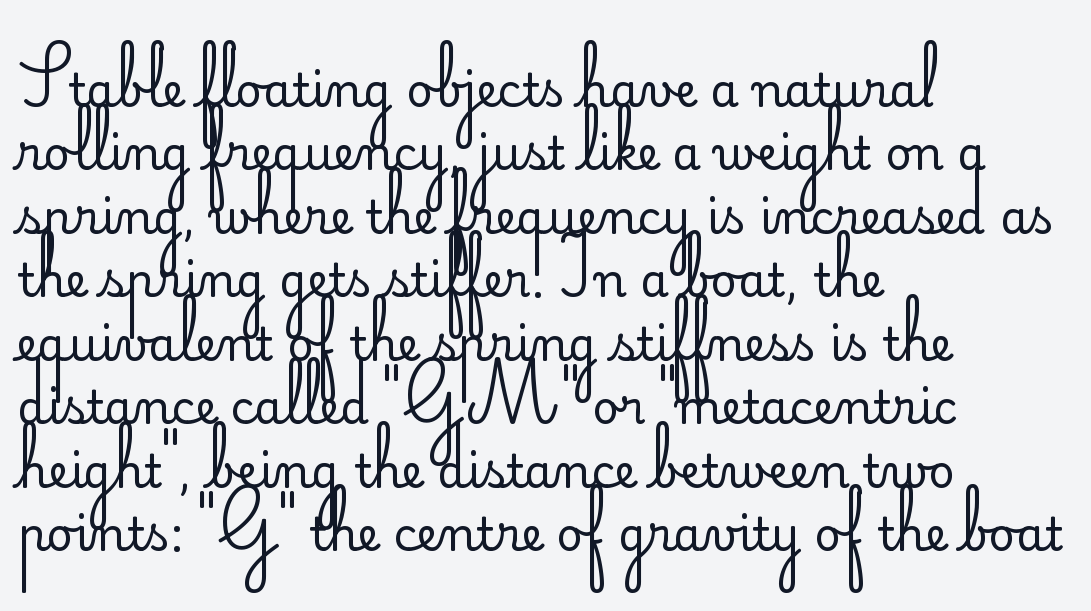
The image shows 46 px regular-weight sans-serif type, upright; set left-aligned, normal line spacing (1.38x), normal letter spacing, not underlined; low stroke contrast and a small x-height.
